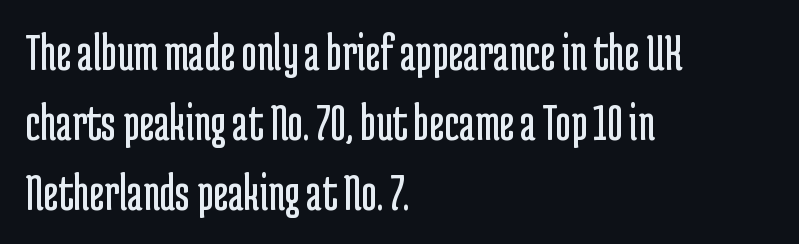
The image shows 53 px regular-weight, condensed sans-serif type, upright; set left-aligned, normal line spacing (1.32x), normal letter spacing, not underlined; low stroke contrast and a medium x-height.
